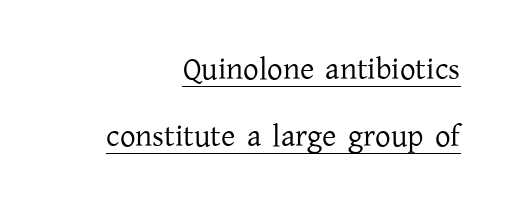
The image shows 31 px regular-weight serif type, upright; set right-aligned, loose line spacing (2.15x), normal letter spacing, underlined; low stroke contrast and a medium x-height.
